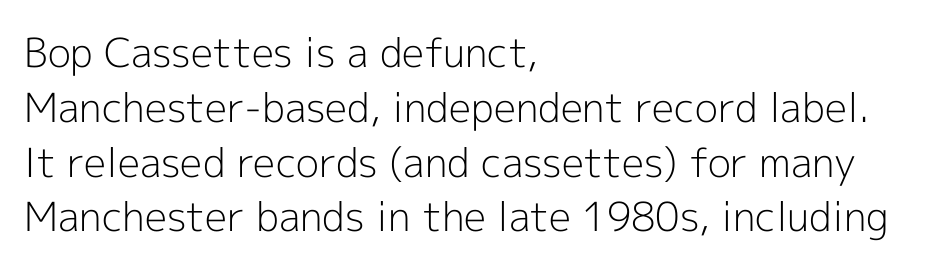
{"serif": "no", "italic": "no", "bold": "no", "weight": "light", "width": "normal", "x_height": "medium", "monospaced": "no", "underline": "no", "align": "left", "line_spacing": "normal", "line_spacing_ratio": 1.37, "letter_spacing": "normal", "letter_spacing_em": 0.0, "glyph_px": 40}
